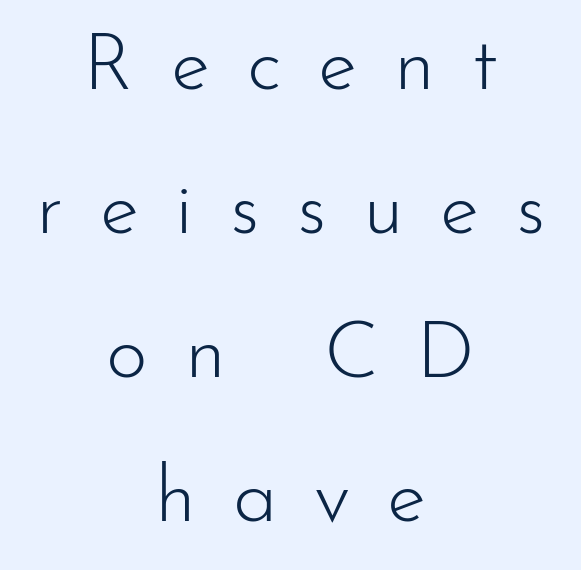
Line starts and ends both wander, symmetrically. Decoration check: the copy has no underline. Stems here are at most as thick as an everyday book face. Each letter keeps its own natural width here, so spacing adapts to shape.
